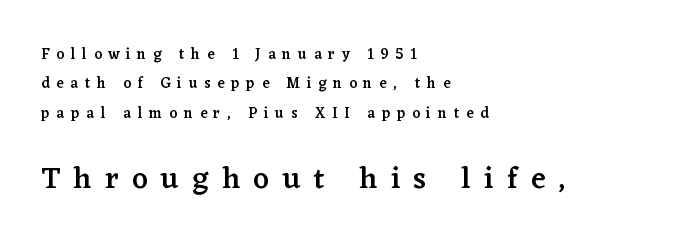
The image shows 30 px semibold serif type, upright; set left-aligned, loose line spacing (1.96x), unusually wide letter spacing (+0.45 em), not underlined; the second (bottom) block is 2.0x larger; low stroke contrast and a medium x-height.
